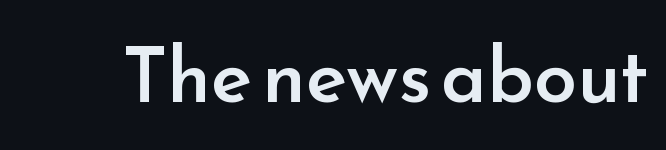
Q: Is the text bold? A: Semi-bold.
Q: Is the text italic (slanted)? A: No, it is upright.
Q: Is the typeface a serif or a sans-serif typeface? A: Sans-serif.
Q: Is the text underlined? A: No.
Q: Is the spacing between letters normal or unusually wide? A: Normal.
Q: Width (condensed, normal, or wide)? A: Normal.
Q: Stroke contrast? A: Low.
Q: x-height? A: Small.
Q: Monospaced? A: No.
